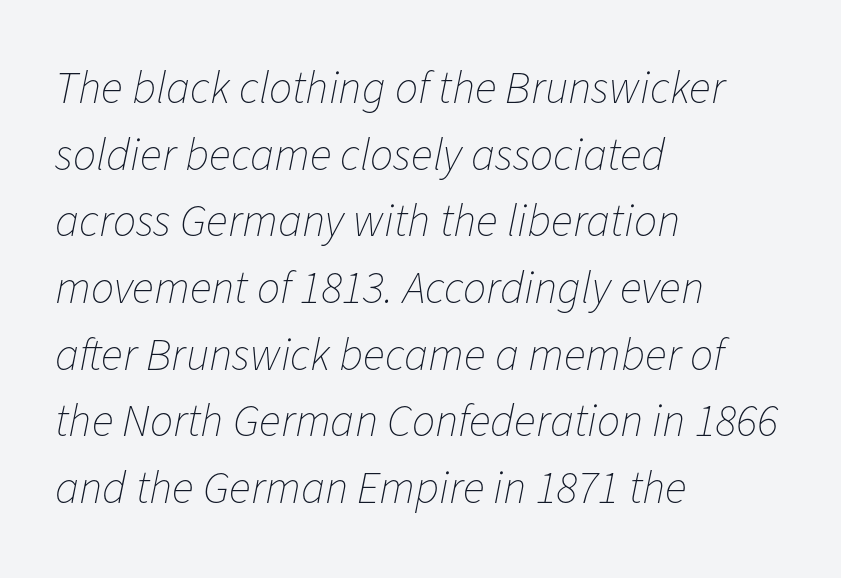
The image shows 46 px thin type, italic (leaning right); set left-aligned, normal line spacing (1.45x), normal letter spacing, not underlined; low stroke contrast and a medium x-height.
